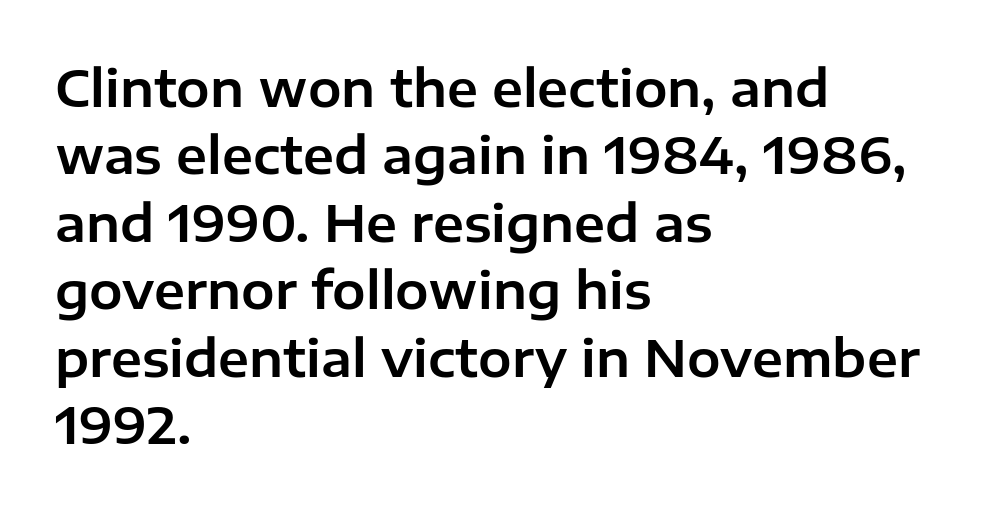
This sample is left-justified, so line endings fall wherever the words run out. Glance below the letters and you will spot only blank space. Is this a fixed-width face? No — the glyphs have proportional, varying widths. The block of text has a typical density, with ordinary space between rows.
